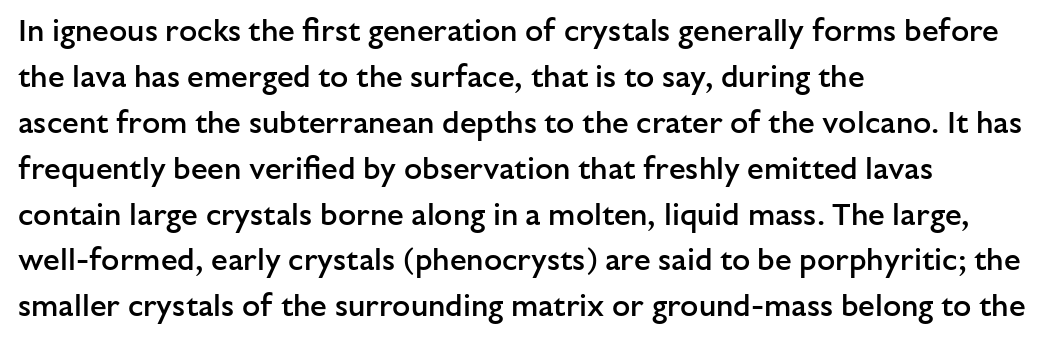
{"serif": "no", "italic": "no", "bold": "semi", "weight": "semibold", "width": "normal", "stroke_contrast": "low", "x_height": "medium", "monospaced": "no", "underline": "no", "align": "left", "line_spacing": "normal", "line_spacing_ratio": 1.53, "letter_spacing": "normal", "letter_spacing_em": 0.0, "glyph_px": 30}
